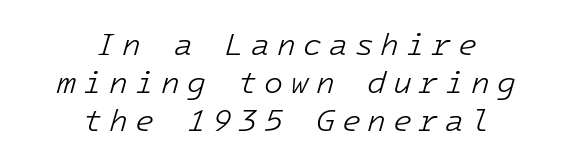
Tall strokes in this sample are angled rather than plumb. The space beneath each line is pristine and unruled. Loose tracking; the words dissolve into strings of separated letters. The weight would be labelled regular, book, light, or lighter still. Horizontal alignment here is central, giving a formal, balanced look.
